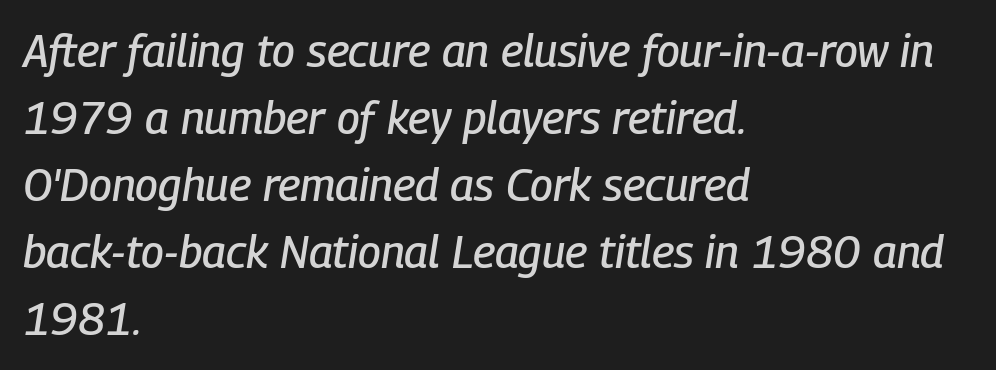
{"italic": "yes", "lean": "right", "slant_degrees": 9, "width": "condensed", "stroke_contrast": "low", "x_height": "medium", "monospaced": "no", "underline": "no", "align": "left", "line_spacing": "normal", "line_spacing_ratio": 1.49, "letter_spacing": "normal", "letter_spacing_em": 0.0, "glyph_px": 45}
